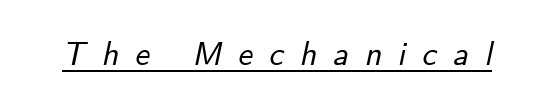
{"italic": "yes", "lean": "right", "slant_degrees": 12, "width": "normal", "stroke_contrast": "low", "x_height": "small", "monospaced": "no", "underline": "yes", "letter_spacing": "wide", "letter_spacing_em": 0.49, "glyph_px": 33}
